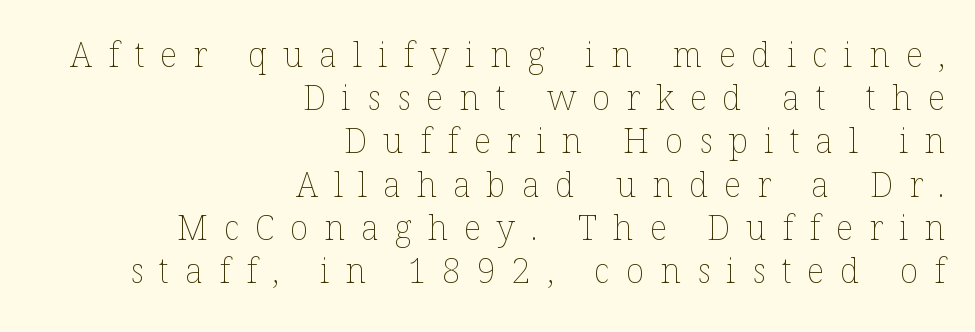
{"italic": "no", "bold": "no", "weight": "thin", "width": "normal", "stroke_contrast": "low", "x_height": "medium", "monospaced": "no", "underline": "no", "align": "right", "line_spacing": "normal", "line_spacing_ratio": 1.27, "letter_spacing": "wide", "letter_spacing_em": 0.47, "glyph_px": 34}
